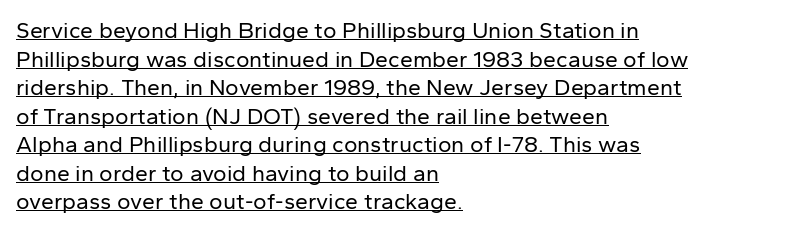
Q: Is the text bold? A: No.
Q: Is the text italic (slanted)? A: No, it is upright.
Q: Is the text underlined? A: Yes.
Q: How is the paragraph aligned? A: Left-aligned.
Q: Is the spacing between letters normal or unusually wide? A: Normal.
